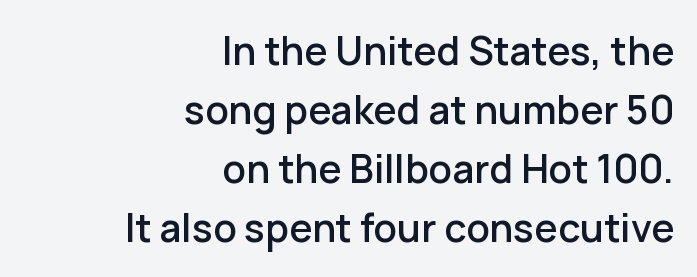
Q: Is the text italic (slanted)? A: No, it is upright.
Q: Is the typeface a serif or a sans-serif typeface? A: Sans-serif.
Q: Is the text underlined? A: No.
Q: How is the paragraph aligned? A: Right-aligned.
Q: Is the spacing between letters normal or unusually wide? A: Normal.
Q: Is the spacing between lines tight, normal or loose? A: Normal.
Q: Width (condensed, normal, or wide)? A: Normal.
Q: Stroke contrast? A: Low.
Q: x-height? A: Medium.
Q: Monospaced? A: No.
